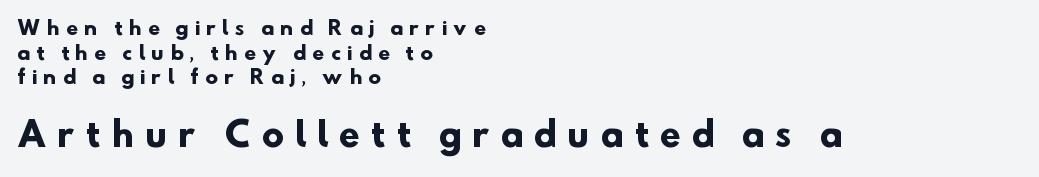
{"serif": "no", "bold": "yes", "weight": "heavy", "width": "normal", "stroke_contrast": "low", "x_height": "small", "monospaced": "no", "underline": "no", "align": "left", "line_spacing": "normal", "line_spacing_ratio": 1.3, "letter_spacing": "wide", "letter_spacing_em": 0.36, "larger_block": "second", "size_ratio": 1.74, "glyph_px": 33}
